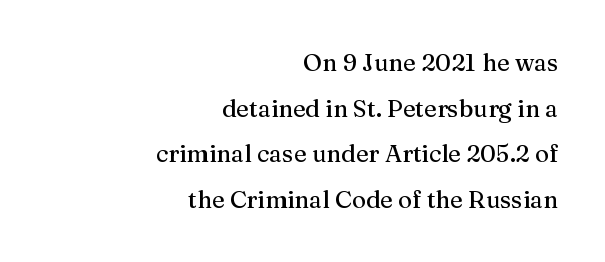
{"italic": "no", "underline": "no", "align": "right", "line_spacing": "loose", "line_spacing_ratio": 1.9, "letter_spacing": "normal", "letter_spacing_em": 0.0, "glyph_px": 24}
